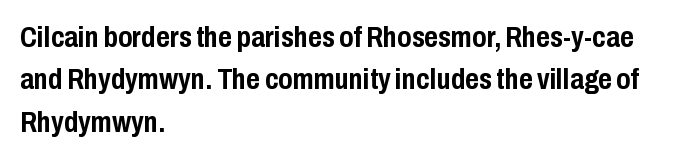
{"serif": "no", "italic": "no", "bold": "yes", "weight": "semibold", "width": "condensed", "stroke_contrast": "low", "x_height": "medium", "monospaced": "no", "underline": "no", "align": "left", "line_spacing": "normal", "line_spacing_ratio": 1.41, "letter_spacing": "normal", "letter_spacing_em": 0.0, "glyph_px": 30}
